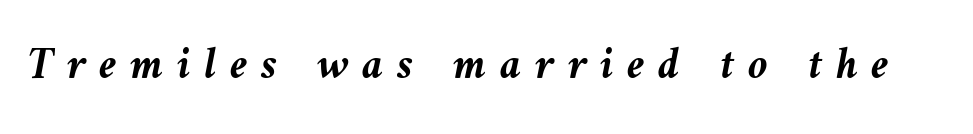
Every character sits at an angle, as italics do. The passage shown is typed in a proportional face where columns would drift. Thick stems and heavy bowls — unmistakably bold. The rendering inserts visible extra space after every character. Check under the words: just untouched page.
